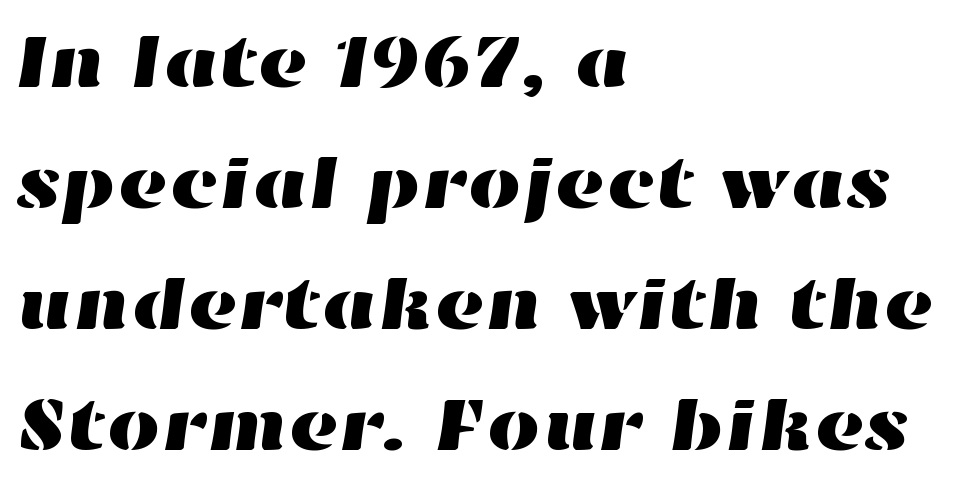
Check under the words: just untouched page. Normally led — the rows are evenly, conventionally spaced. This sample has the flowing, uneven cadence of proportional lettering. Standard letterfit; no display-style spreading of the glyphs. Horizontally, the lines are justified to the leading edge only.
